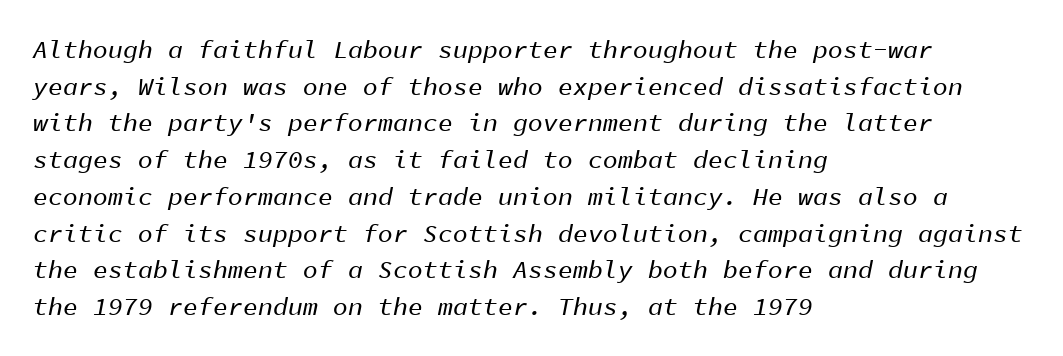
Bare-footed words on every line. Looking at the ascenders, they clearly lean. Baseline-to-baseline distance is the conventional proportion of letter height. These lines keep a tight, regular rhythm from letter to letter. Line beginnings align vertically; line endings do not.
